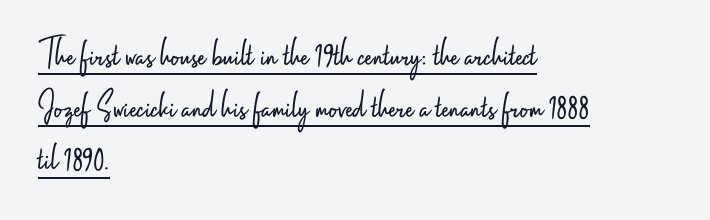
The image shows 40 px light, condensed sans-serif type; set left-aligned, normal line spacing (1.3x), normal letter spacing, underlined; low stroke contrast and a small x-height.
